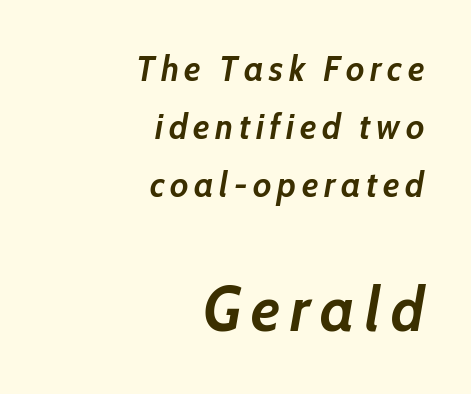
{"italic": "yes", "lean": "right", "slant_degrees": 10, "bold": "yes", "weight": "semibold", "width": "normal", "stroke_contrast": "low", "x_height": "medium", "monospaced": "no", "underline": "no", "align": "right", "line_spacing": "normal", "line_spacing_ratio": 1.66, "larger_block": "second", "size_ratio": 1.77, "glyph_px": 62}
